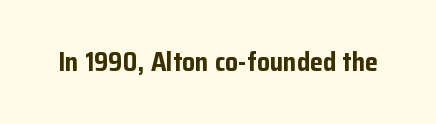
Q: Is the text bold? A: Yes.
Q: Is the text italic (slanted)? A: No, it is upright.
Q: Is the text underlined? A: No.
Q: Is the spacing between letters normal or unusually wide? A: Normal.
